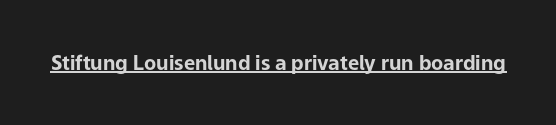
{"italic": "no", "bold": "yes", "underline": "yes", "letter_spacing": "normal", "letter_spacing_em": 0.0, "glyph_px": 20}
